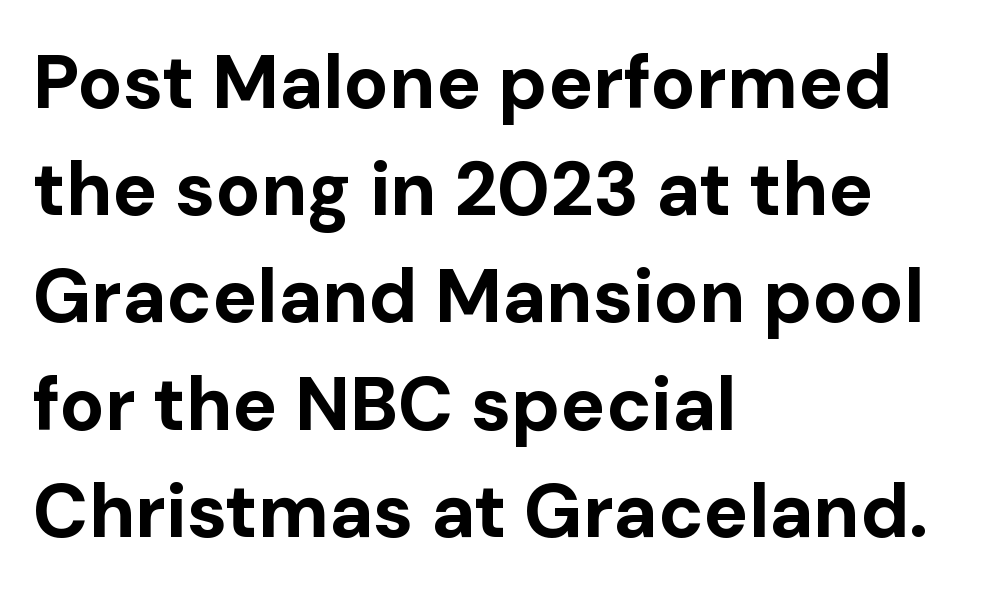
{"serif": "no", "italic": "no", "bold": "yes", "weight": "bold", "width": "normal", "stroke_contrast": "low", "x_height": "medium", "monospaced": "no", "underline": "no", "align": "left", "line_spacing": "normal", "line_spacing_ratio": 1.43, "letter_spacing": "normal", "letter_spacing_em": 0.0, "glyph_px": 75}
